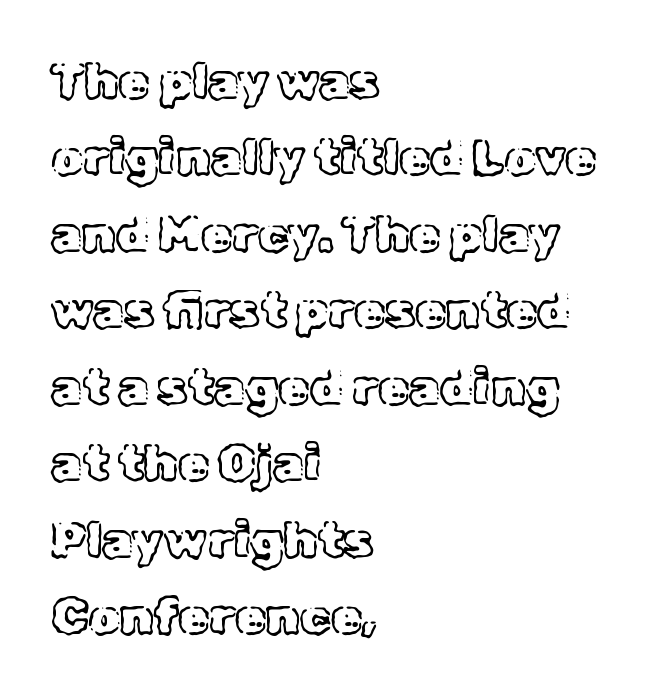
Q: Is the text italic (slanted)? A: No, it is upright.
Q: Is the text underlined? A: No.
Q: How is the paragraph aligned? A: Left-aligned.
Q: Is the spacing between letters normal or unusually wide? A: Normal.
Q: Is the spacing between lines tight, normal or loose? A: Normal.
Q: Width (condensed, normal, or wide)? A: Normal.
Q: x-height? A: Medium.
Q: Monospaced? A: No.
